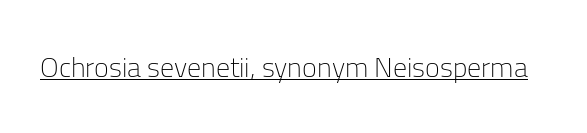
The image shows 28 px light sans-serif type, upright; set normal letter spacing, underlined; low stroke contrast and a medium x-height.
